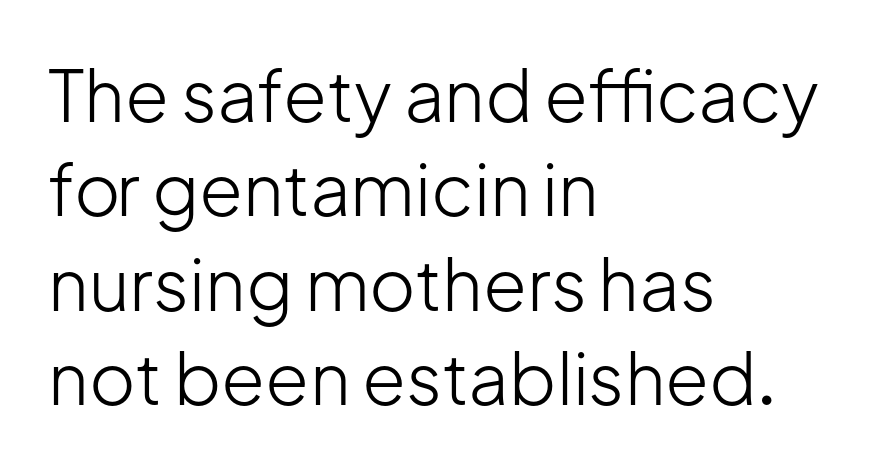
The image shows 71 px light sans-serif type, upright; set left-aligned, normal line spacing (1.33x), normal letter spacing, not underlined; low stroke contrast and a medium x-height.
